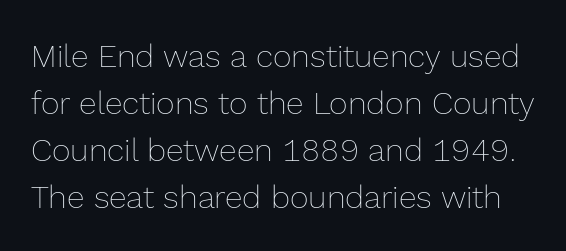
{"italic": "no", "bold": "no", "weight": "thin", "width": "normal", "x_height": "medium", "monospaced": "no", "underline": "no", "line_spacing": "normal", "line_spacing_ratio": 1.47, "letter_spacing": "normal", "letter_spacing_em": 0.0, "glyph_px": 32}
